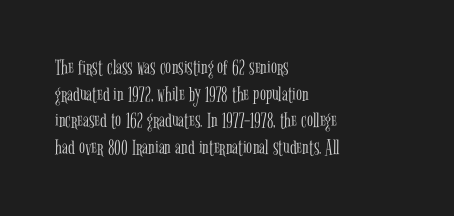
The face used here is rendered with its standard letterfit. The rag falls on the right side of this text block. The typeface has the unassuming heft of standard copy or less. Italic: no, the glyphs are upright roman.
